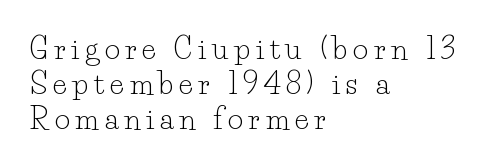
The image shows 29 px light serif type, upright; set left-aligned, line spacing 1.21x, unusually wide letter spacing (+0.2 em), not underlined; low stroke contrast and a small x-height.
